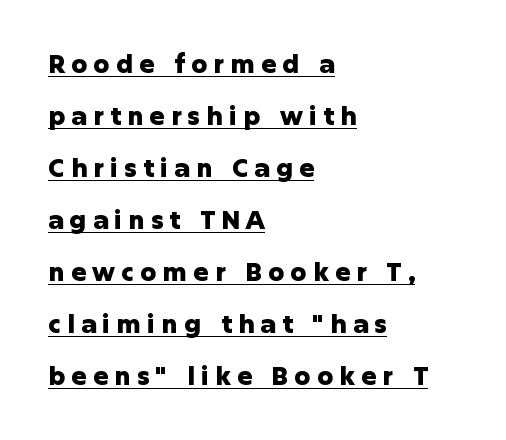
The ragged edge is on the right, which tells us the setting is flush left. Rendered with straight, roman letterforms. Honestly, the underline is the first thing you notice here. Set as a true bold cut, around the 700 mark. Honestly, the rows look like they've been pulled way apart.
